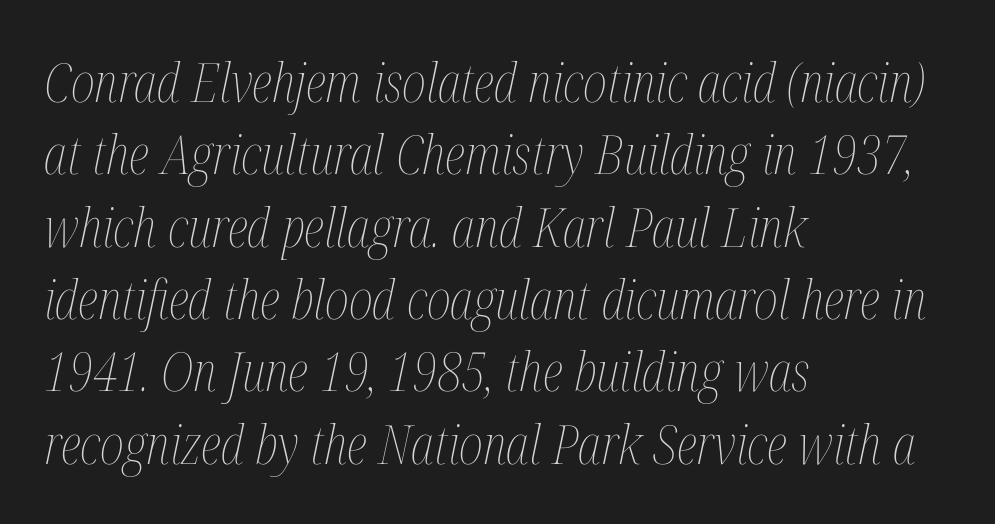
If you drew a ruler down the left edge, every line would touch it. Is the type heavy? It reads as light-to-regular instead. Interline gaps are of average width in this sample. Every character sits at an angle, as italics do. Just letters on the line, the space beneath them empty.
